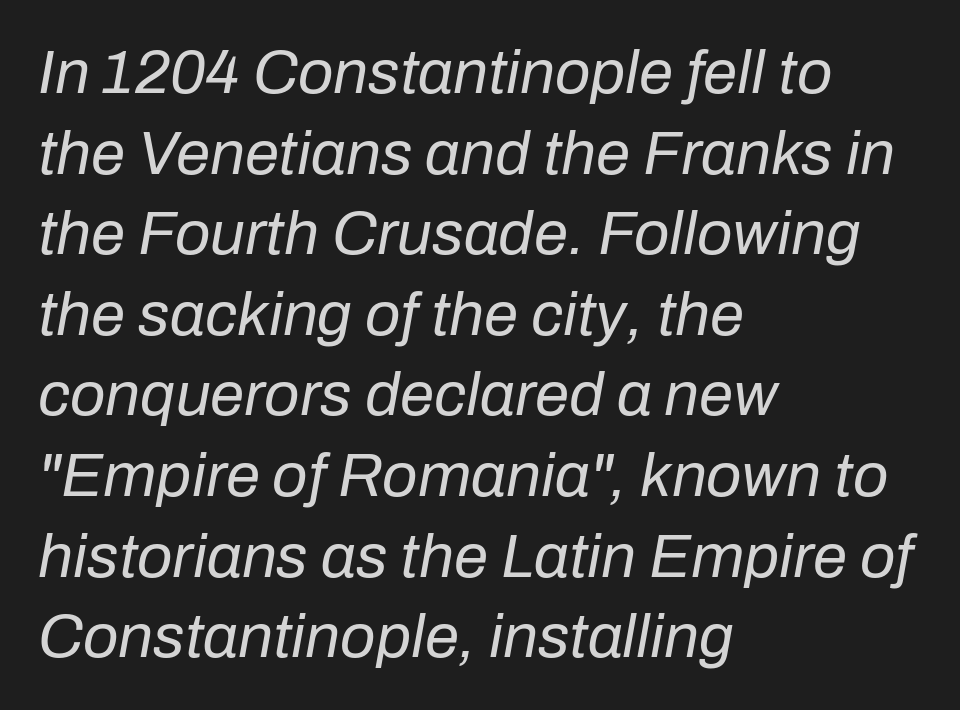
{"italic": "yes", "lean": "right", "slant_degrees": 10, "bold": "no", "weight": "regular", "width": "normal", "stroke_contrast": "low", "x_height": "medium", "monospaced": "no", "underline": "no", "align": "left", "line_spacing": "normal", "line_spacing_ratio": 1.3, "letter_spacing": "normal", "letter_spacing_em": 0.0, "glyph_px": 62}
